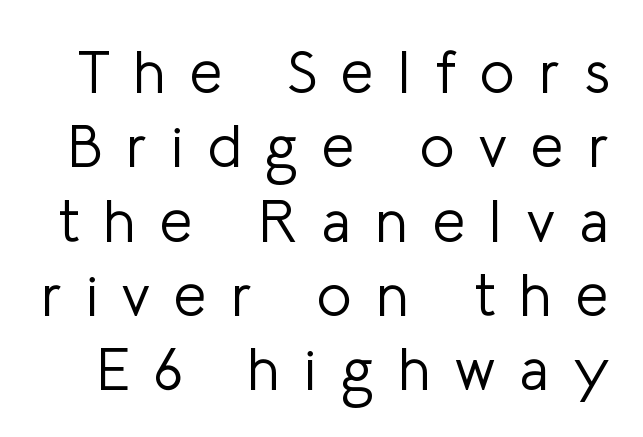
{"serif": "no", "italic": "no", "bold": "no", "weight": "light", "width": "normal", "stroke_contrast": "low", "x_height": "medium", "monospaced": "no", "underline": "no", "line_spacing": "normal", "line_spacing_ratio": 1.26, "letter_spacing": "wide", "letter_spacing_em": 0.41, "glyph_px": 59}
